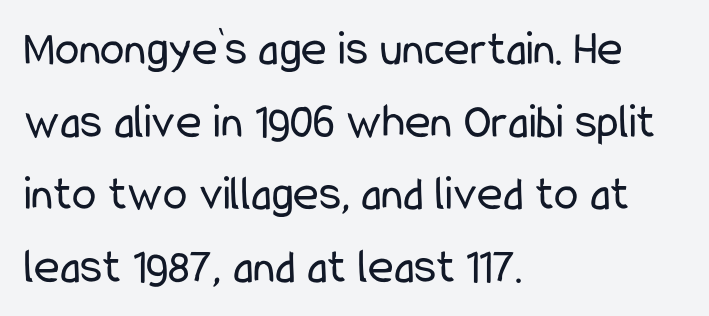
The image shows 49 px regular-weight, condensed sans-serif type, upright; set left-aligned, normal line spacing (1.48x), normal letter spacing, not underlined; low stroke contrast and a medium x-height.
